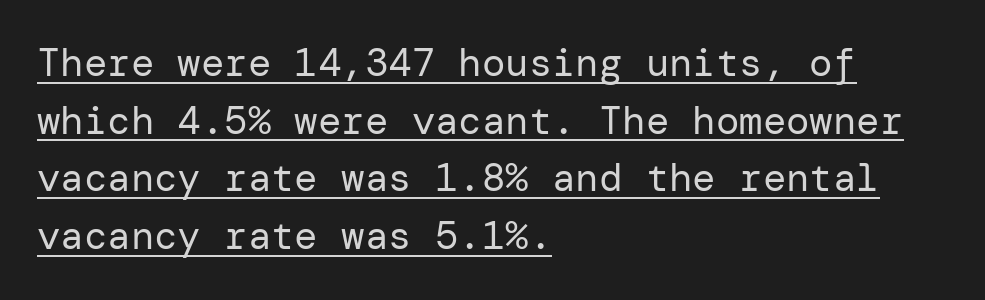
Q: Is the text bold? A: No.
Q: Is the text italic (slanted)? A: No, it is upright.
Q: Is the typeface a serif or a sans-serif typeface? A: Sans-serif.
Q: Is the text underlined? A: Yes.
Q: How is the paragraph aligned? A: Left-aligned.
Q: Is the spacing between letters normal or unusually wide? A: Normal.
Q: Is the spacing between lines tight, normal or loose? A: Normal.
Q: Width (condensed, normal, or wide)? A: Normal.
Q: Stroke contrast? A: Low.
Q: x-height? A: Medium.
